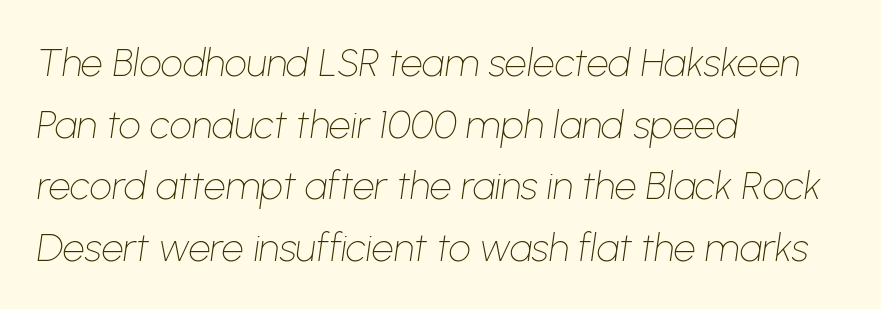
The image shows 39 px thin type, italic (leaning right); set left-aligned, normal line spacing (1.58x), normal letter spacing, not underlined; low stroke contrast and a medium x-height.
